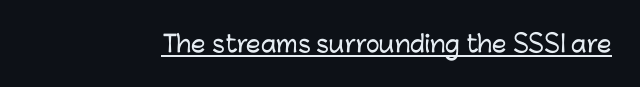
{"italic": "no", "underline": "yes", "letter_spacing": "normal", "letter_spacing_em": 0.0, "glyph_px": 23}
